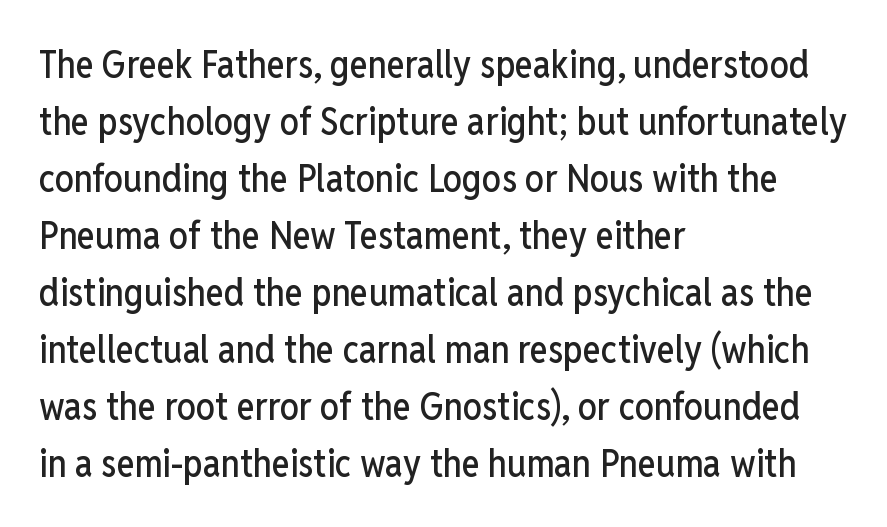
Q: Is the text italic (slanted)? A: No, it is upright.
Q: Is the typeface a serif or a sans-serif typeface? A: Sans-serif.
Q: Is the text underlined? A: No.
Q: How is the paragraph aligned? A: Left-aligned.
Q: Is the spacing between letters normal or unusually wide? A: Normal.
Q: Is the spacing between lines tight, normal or loose? A: Normal.
Q: Width (condensed, normal, or wide)? A: Condensed.
Q: Stroke contrast? A: Low.
Q: x-height? A: Medium.
Q: Monospaced? A: No.
